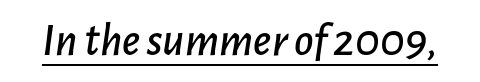
{"italic": "yes", "lean": "right", "slant_degrees": 7, "width": "normal", "stroke_contrast": "low", "x_height": "medium", "monospaced": "no", "underline": "yes", "letter_spacing": "normal", "letter_spacing_em": 0.0, "glyph_px": 47}
